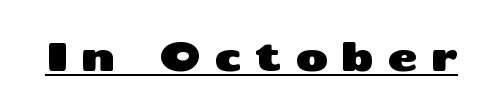
Is the letter spacing exaggerated? Yes — the characters are pushed far apart. A typesetter would call this proportional, since set widths differ per character. When letters stand straight like this, we call the style roman or upright. Glance below the letters and you will spot a drawn line.
